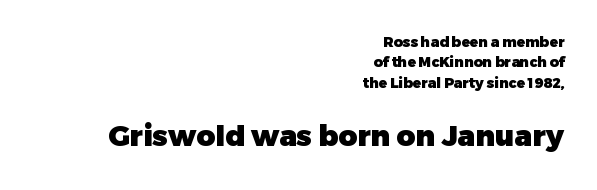
Q: Is the text bold? A: Yes.
Q: Is the text italic (slanted)? A: No, it is upright.
Q: Is the typeface a serif or a sans-serif typeface? A: Sans-serif.
Q: Is the text underlined? A: No.
Q: How is the paragraph aligned? A: Right-aligned.
Q: Is the spacing between letters normal or unusually wide? A: Normal.
Q: Is the spacing between lines tight, normal or loose? A: Normal.
Q: Which block of text is set in a larger size, the first (top) or the second (bottom)? A: The second (bottom) one.
Q: Width (condensed, normal, or wide)? A: Normal.
Q: Stroke contrast? A: Low.
Q: x-height? A: Medium.
Q: Monospaced? A: No.
